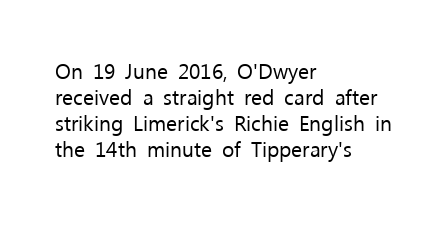
Q: Is the text bold? A: No.
Q: Is the text italic (slanted)? A: No, it is upright.
Q: Is the text underlined? A: No.
Q: How is the paragraph aligned? A: Left-aligned.
Q: Is the spacing between letters normal or unusually wide? A: Normal.
